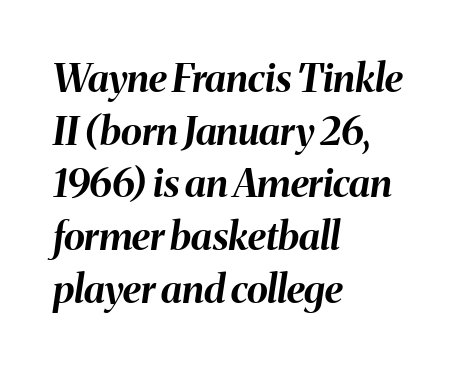
Q: Is the text bold? A: Yes.
Q: Is the text italic (slanted)? A: Yes, it leans right by about 8 degrees.
Q: Is the text underlined? A: No.
Q: How is the paragraph aligned? A: Left-aligned.
Q: Is the spacing between letters normal or unusually wide? A: Normal.
Q: Is the spacing between lines tight, normal or loose? A: Normal.
Q: Width (condensed, normal, or wide)? A: Normal.
Q: Stroke contrast? A: Medium.
Q: x-height? A: Medium.
Q: Monospaced? A: No.
